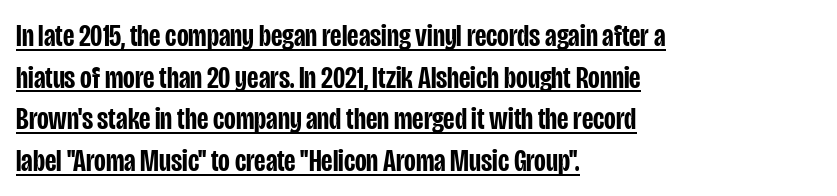
Q: Is the text bold? A: Semi-bold.
Q: Is the text italic (slanted)? A: No, it is upright.
Q: Is the typeface a serif or a sans-serif typeface? A: Sans-serif.
Q: Is the text underlined? A: Yes.
Q: How is the paragraph aligned? A: Left-aligned.
Q: Is the spacing between letters normal or unusually wide? A: Normal.
Q: Is the spacing between lines tight, normal or loose? A: Normal.
Q: Width (condensed, normal, or wide)? A: Condensed.
Q: Stroke contrast? A: Low.
Q: x-height? A: Large.
Q: Monospaced? A: No.
